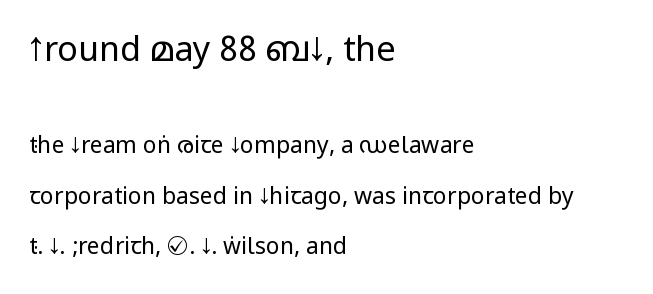
{"serif": "no", "italic": "no", "bold": "no", "weight": "regular", "width": "condensed", "stroke_contrast": "low", "underline": "no", "align": "left", "line_spacing": "loose", "line_spacing_ratio": 2.2, "letter_spacing": "normal", "letter_spacing_em": 0.0, "larger_block": "first", "size_ratio": 1.48, "glyph_px": 34}
